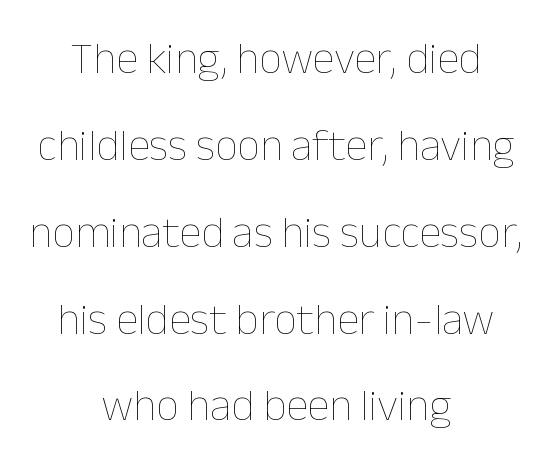
Baseline-to-baseline distance is far greater than the letter height. This rendering features lettering with no underline. These lines were composed using upright roman letters. On a weight scale, this lands at 450 or below.
